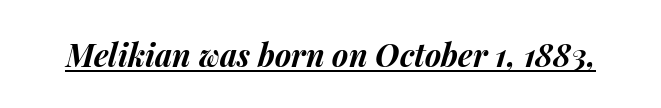
The image shows 31 px bold type, italic (leaning right); set normal letter spacing, underlined; medium stroke contrast and a medium x-height.
